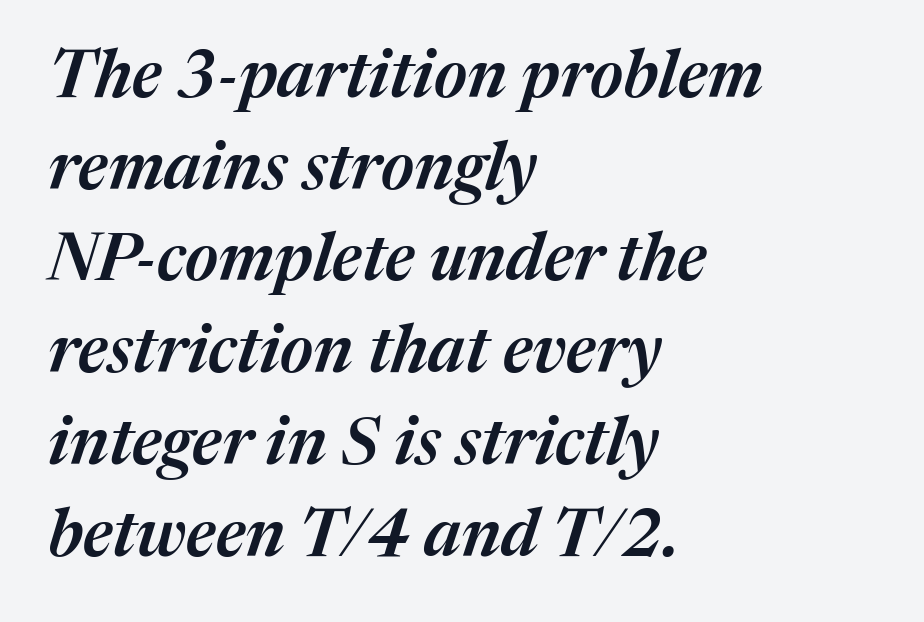
The image shows 66 px semibold type, italic (leaning right); set left-aligned, normal line spacing (1.39x), normal letter spacing, not underlined; medium stroke contrast and a medium x-height.
